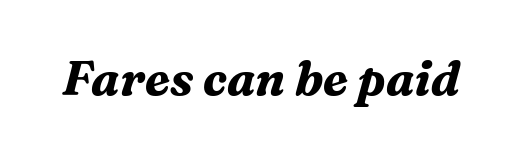
The image shows 47 px bold serif type, italic (leaning right); set normal letter spacing, not underlined; medium stroke contrast and a medium x-height.
